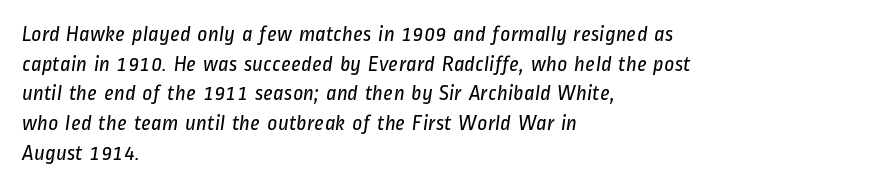
The image shows 22 px text type; set left-aligned, normal line spacing (1.35x), normal letter spacing, not underlined.
